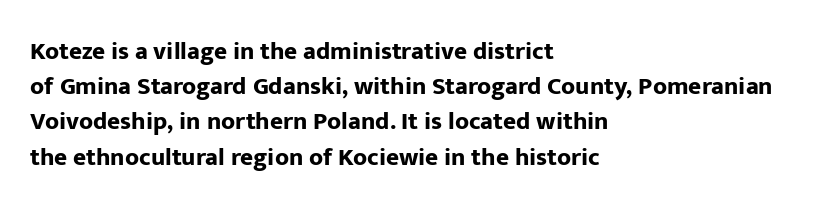
{"italic": "no", "bold": "yes", "underline": "no", "align": "left", "line_spacing": "normal", "line_spacing_ratio": 1.41, "letter_spacing": "normal", "letter_spacing_em": 0.0, "glyph_px": 25}
